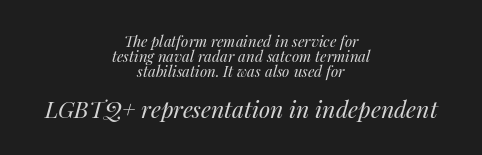
Just letters on the line, the space beneath them empty. The typesetter chose a symmetrical, centered arrangement here. Leading is clearly below the norm, producing a dense column. Visually, the bottom section dominates because its glyphs are scaled up. The specimen reads as italic at a glance.
